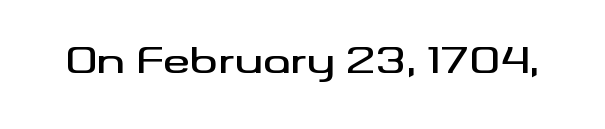
{"serif": "no", "italic": "no", "width": "wide", "stroke_contrast": "medium", "x_height": "small", "monospaced": "no", "underline": "no", "letter_spacing": "normal", "letter_spacing_em": 0.0, "glyph_px": 34}
